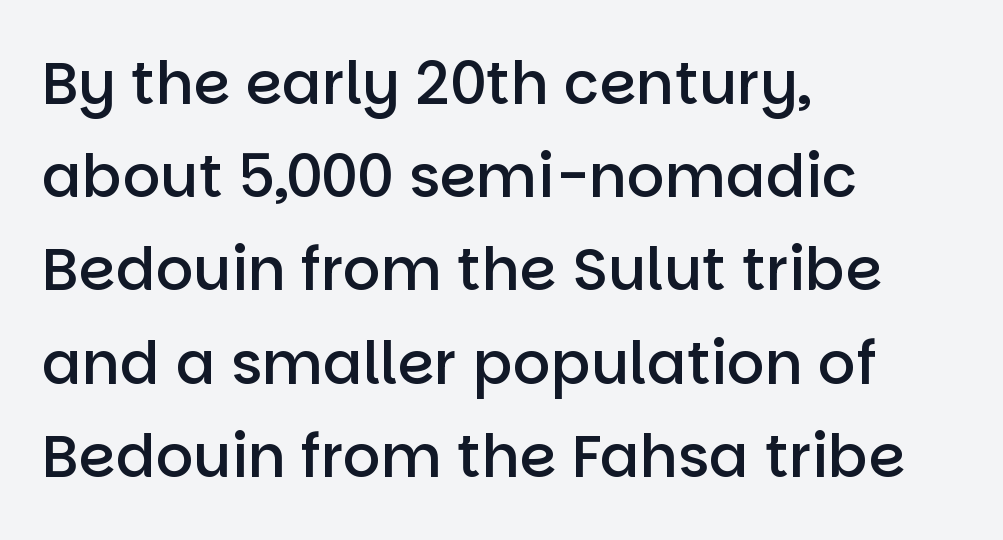
{"serif": "no", "italic": "no", "bold": "semi", "weight": "semibold", "width": "normal", "stroke_contrast": "low", "x_height": "large", "monospaced": "no", "underline": "no", "align": "left", "line_spacing": "normal", "line_spacing_ratio": 1.58, "letter_spacing": "normal", "letter_spacing_em": 0.0, "glyph_px": 59}
